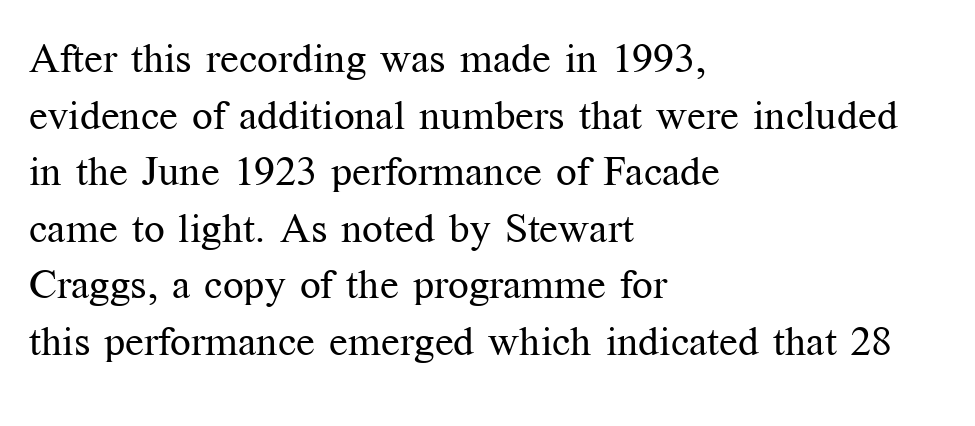
Q: Is the text bold? A: No.
Q: Is the text italic (slanted)? A: No, it is upright.
Q: Is the typeface a serif or a sans-serif typeface? A: Serif.
Q: Is the text underlined? A: No.
Q: How is the paragraph aligned? A: Left-aligned.
Q: Is the spacing between letters normal or unusually wide? A: Normal.
Q: Is the spacing between lines tight, normal or loose? A: Normal.
Q: Width (condensed, normal, or wide)? A: Normal.
Q: Stroke contrast? A: Medium.
Q: x-height? A: Medium.
Q: Monospaced? A: No.
